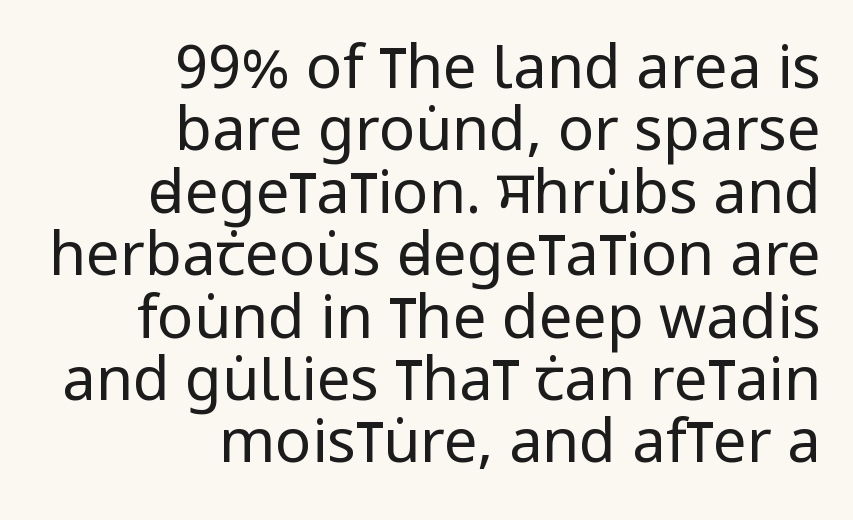
The image shows 60 px regular-weight, condensed sans-serif type, upright; set right-aligned, tight line spacing (1.04x), normal letter spacing, not underlined; low stroke contrast and a large x-height.
